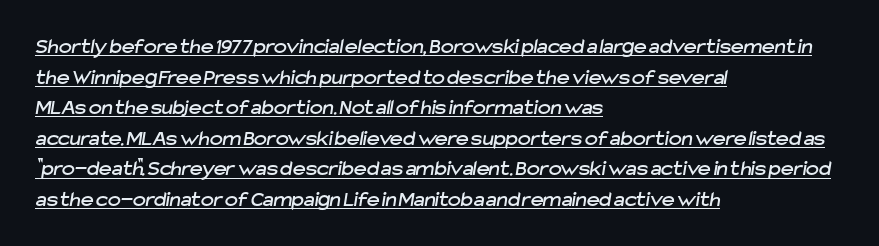
The image shows 22 px text type; set left-aligned, normal line spacing (1.39x), normal letter spacing, underlined.
